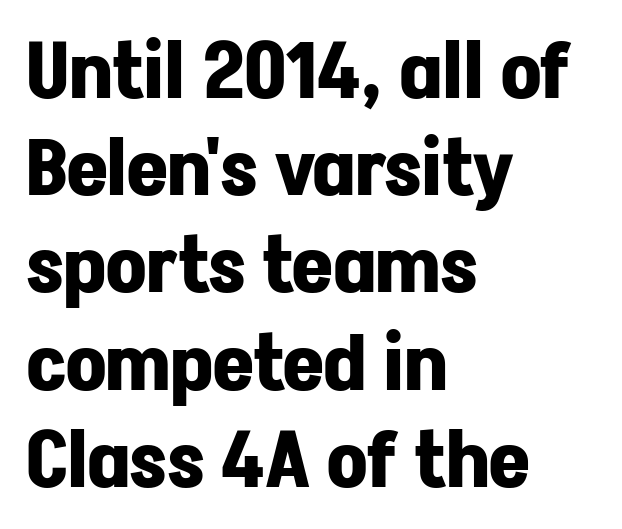
Q: Is the text bold? A: Yes.
Q: Is the text italic (slanted)? A: No, it is upright.
Q: Is the typeface a serif or a sans-serif typeface? A: Sans-serif.
Q: Is the text underlined? A: No.
Q: How is the paragraph aligned? A: Left-aligned.
Q: Is the spacing between letters normal or unusually wide? A: Normal.
Q: Width (condensed, normal, or wide)? A: Normal.
Q: Stroke contrast? A: Low.
Q: x-height? A: Medium.
Q: Monospaced? A: No.
